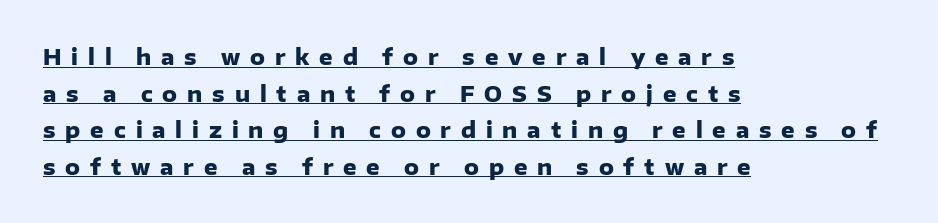
The image shows 21 px bold type, upright; set left-aligned, line spacing 1.74x, unusually wide letter spacing (+0.47 em), underlined.
